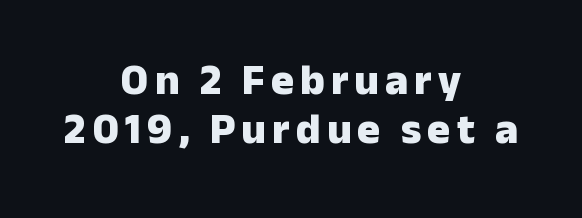
Q: Is the text bold? A: Yes.
Q: Is the text italic (slanted)? A: No, it is upright.
Q: Is the typeface a serif or a sans-serif typeface? A: Sans-serif.
Q: Is the text underlined? A: No.
Q: How is the paragraph aligned? A: Centered.
Q: Is the spacing between lines tight, normal or loose? A: Tight.
Q: Width (condensed, normal, or wide)? A: Normal.
Q: Stroke contrast? A: Low.
Q: x-height? A: Medium.
Q: Monospaced? A: No.
